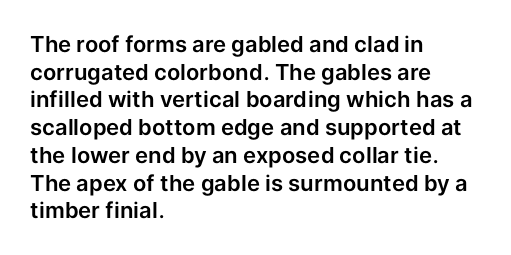
Q: Is the text italic (slanted)? A: No, it is upright.
Q: Is the text underlined? A: No.
Q: How is the paragraph aligned? A: Left-aligned.
Q: Is the spacing between letters normal or unusually wide? A: Normal.
Q: Is the spacing between lines tight, normal or loose? A: Normal.
